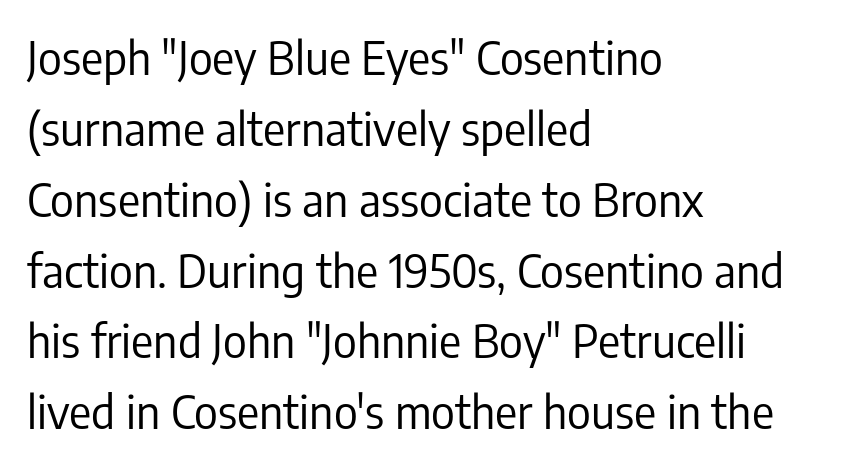
Q: Is the text bold? A: No.
Q: Is the text italic (slanted)? A: No, it is upright.
Q: Is the typeface a serif or a sans-serif typeface? A: Sans-serif.
Q: Is the text underlined? A: No.
Q: How is the paragraph aligned? A: Left-aligned.
Q: Is the spacing between letters normal or unusually wide? A: Normal.
Q: Is the spacing between lines tight, normal or loose? A: Normal.
Q: Width (condensed, normal, or wide)? A: Condensed.
Q: Stroke contrast? A: Low.
Q: x-height? A: Medium.
Q: Monospaced? A: No.
